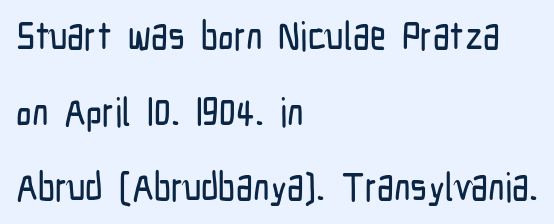
Q: Is the text italic (slanted)? A: No, it is upright.
Q: Is the typeface a serif or a sans-serif typeface? A: Sans-serif.
Q: Is the text underlined? A: No.
Q: How is the paragraph aligned? A: Left-aligned.
Q: Is the spacing between letters normal or unusually wide? A: Normal.
Q: Is the spacing between lines tight, normal or loose? A: Loose.
Q: Width (condensed, normal, or wide)? A: Condensed.
Q: Stroke contrast? A: Low.
Q: x-height? A: Medium.
Q: Monospaced? A: No.
